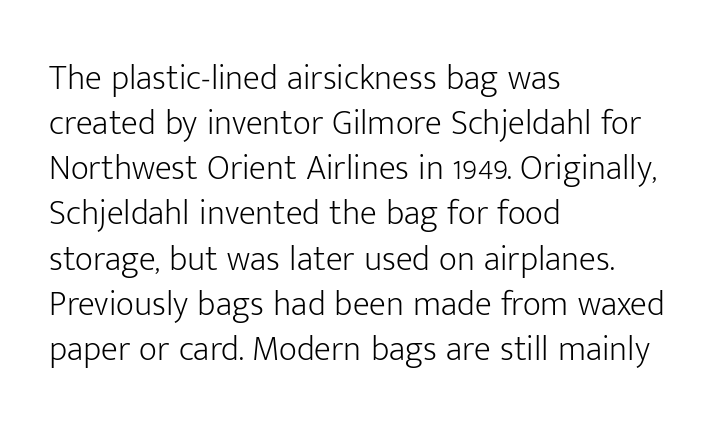
The passage shown is not underscored anywhere. Students, observe: this is what conventionally led text looks like. Each letter keeps its own natural width here, so spacing adapts to shape. Are there feet on the stems? There aren't — it's a sans. These glyphs show unthickened strokes, regular width or finer. How are the letters spaced? Ordinarily, with no added tracking.
